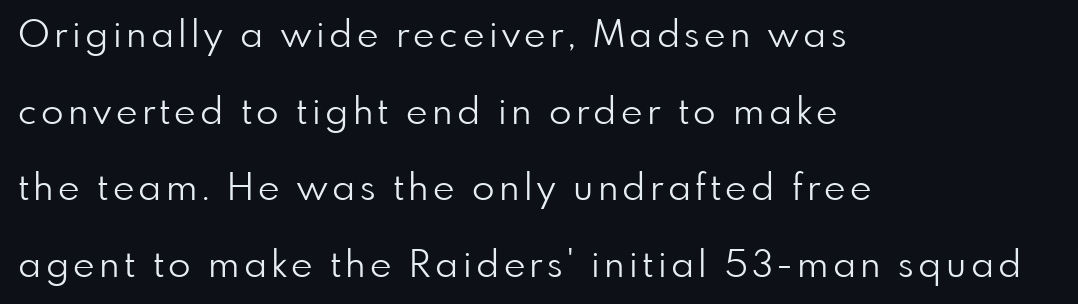
The image shows 37 px light sans-serif type, upright; set left-aligned, loose line spacing (2.07x), not underlined; low stroke contrast and a small x-height.
